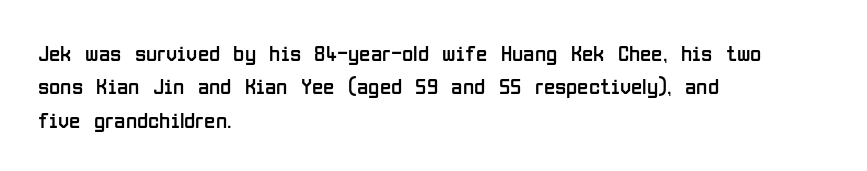
How would I describe the line gaps? Plain and ordinary. Just letters on the line, the space beneath them empty. Alignment: flush left. In terms of posture, this sample is upright.
